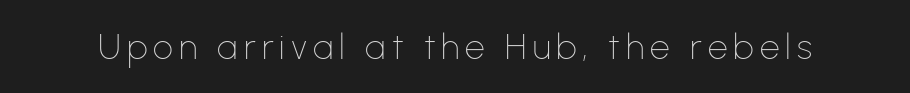
The image shows 35 px thin sans-serif type, upright; set not underlined; low stroke contrast and a medium x-height.
